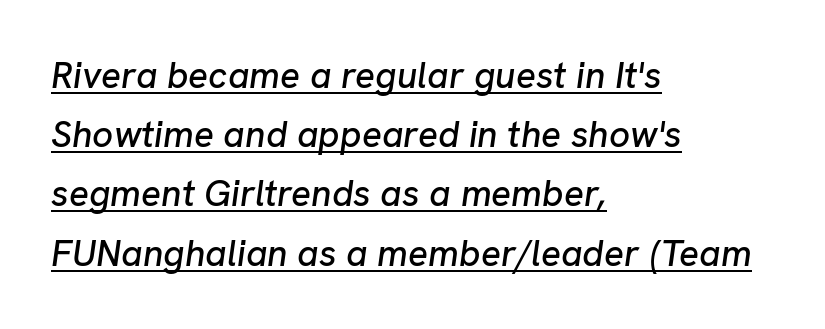
Q: Is the text italic (slanted)? A: Yes, it leans right by about 8 degrees.
Q: Is the text underlined? A: Yes.
Q: How is the paragraph aligned? A: Left-aligned.
Q: Is the spacing between letters normal or unusually wide? A: Normal.
Q: Is the spacing between lines tight, normal or loose? A: Normal.
Q: Width (condensed, normal, or wide)? A: Normal.
Q: Stroke contrast? A: Low.
Q: x-height? A: Medium.
Q: Monospaced? A: No.
